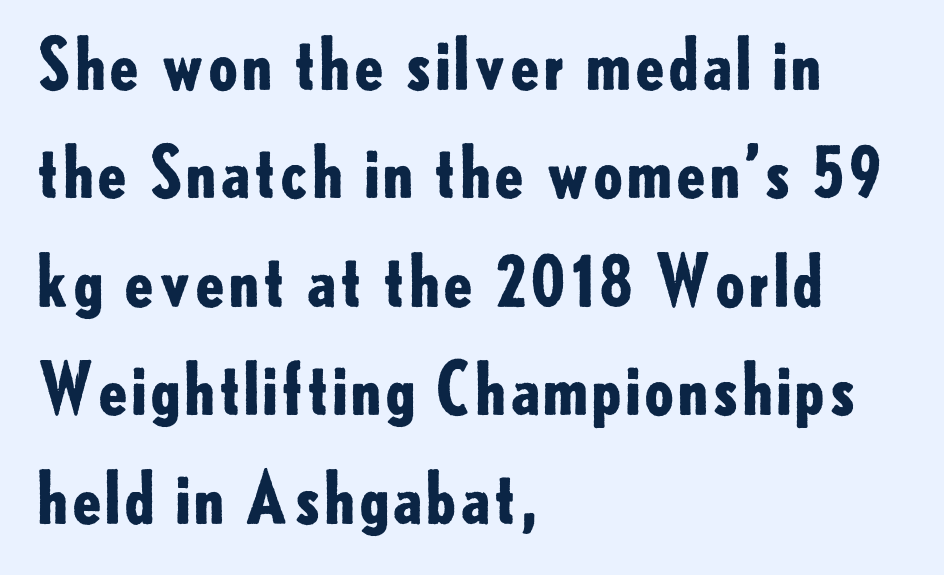
Q: Is the text bold? A: Yes.
Q: Is the text italic (slanted)? A: No, it is upright.
Q: Is the typeface a serif or a sans-serif typeface? A: Sans-serif.
Q: Is the text underlined? A: No.
Q: How is the paragraph aligned? A: Left-aligned.
Q: Is the spacing between letters normal or unusually wide? A: Normal.
Q: Is the spacing between lines tight, normal or loose? A: Normal.
Q: Width (condensed, normal, or wide)? A: Normal.
Q: Stroke contrast? A: Low.
Q: x-height? A: Small.
Q: Monospaced? A: No.
